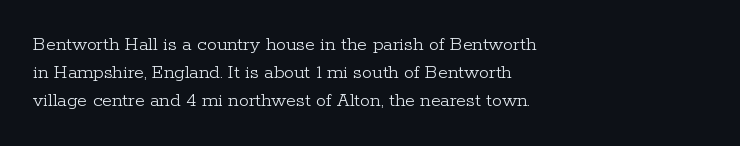
{"italic": "no", "bold": "no", "underline": "no", "align": "left", "line_spacing": "normal", "line_spacing_ratio": 1.39, "letter_spacing": "normal", "letter_spacing_em": 0.0, "glyph_px": 20}
